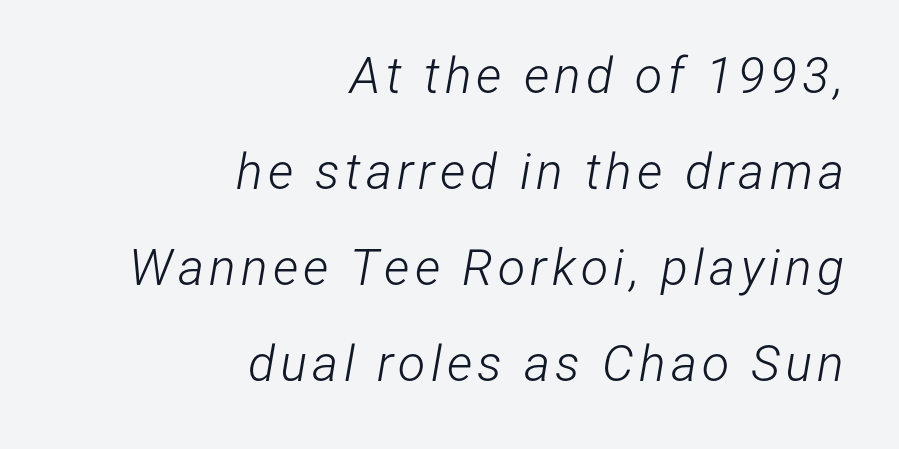
The passage shown is not underscored anywhere. A great deal of white space separates one row of letters from the next. Every character sits at an angle, as italics do. This sample is right-justified, so line beginnings fall wherever the words allow. Weight: not bold — regular or lighter. Character widths vary here, with narrow letters taking less room than wide ones.
